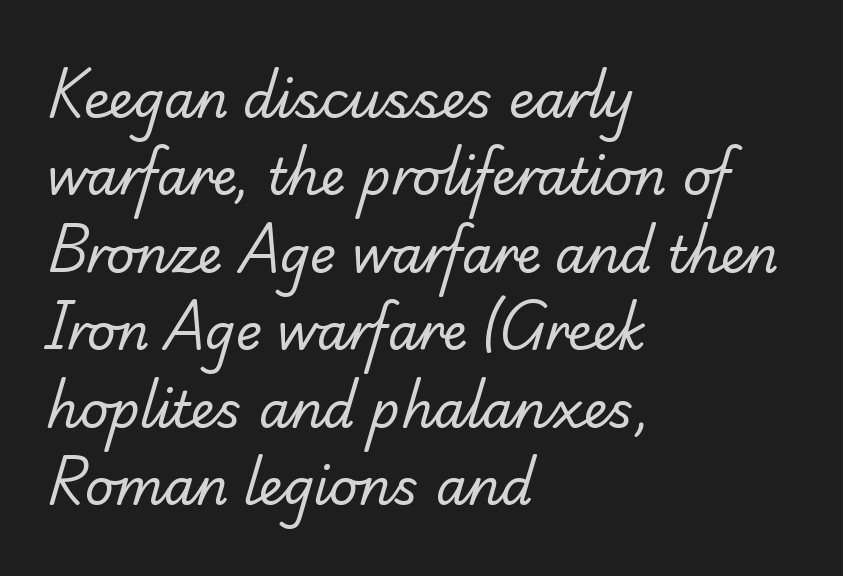
Q: Is the text bold? A: No.
Q: Is the typeface a serif or a sans-serif typeface? A: Serif.
Q: Is the text underlined? A: No.
Q: How is the paragraph aligned? A: Left-aligned.
Q: Is the spacing between letters normal or unusually wide? A: Normal.
Q: Is the spacing between lines tight, normal or loose? A: Normal.
Q: Width (condensed, normal, or wide)? A: Normal.
Q: Stroke contrast? A: Low.
Q: x-height? A: Small.
Q: Monospaced? A: No.
